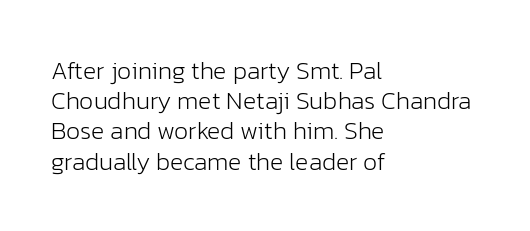
The image shows 25 px text type, upright; set left-aligned, line spacing 1.21x, normal letter spacing, not underlined.
